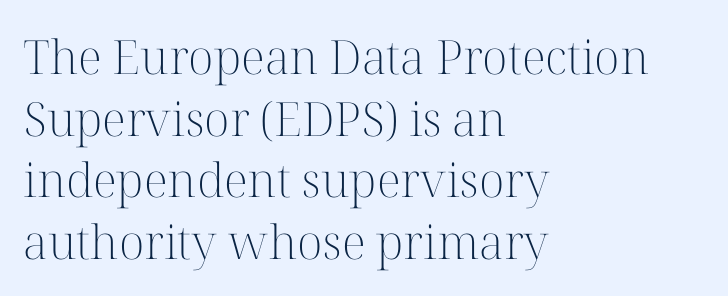
{"serif": "yes", "italic": "no", "bold": "no", "weight": "light", "width": "normal", "stroke_contrast": "high", "x_height": "medium", "monospaced": "no", "underline": "no", "align": "left", "line_spacing": "normal", "line_spacing_ratio": 1.31, "letter_spacing": "normal", "letter_spacing_em": 0.0, "glyph_px": 47}
